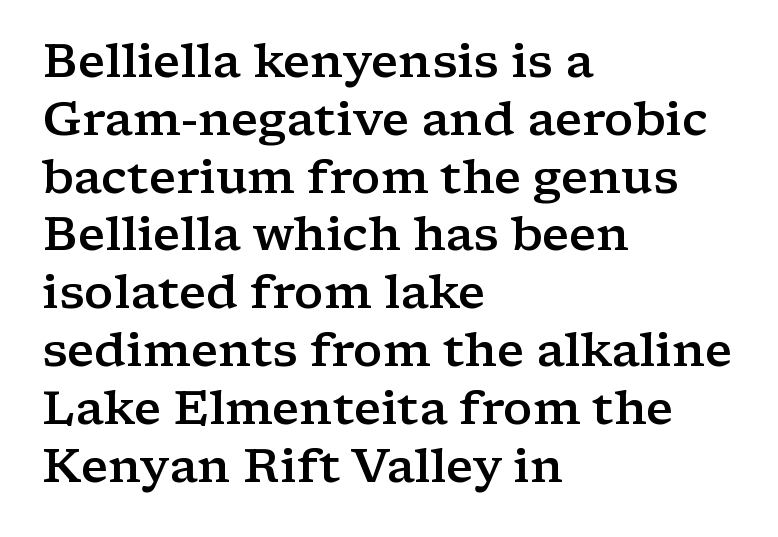
Every character sits straight up, as roman type does. Look at the bottom of the vertical strokes: they flare into serifs here. Inter-character spacing is left at the font's built-in metrics. The typesetting leans somewhat heavy: a semibold. The text block is weighted toward the left margin, trailing off unevenly rightward.
